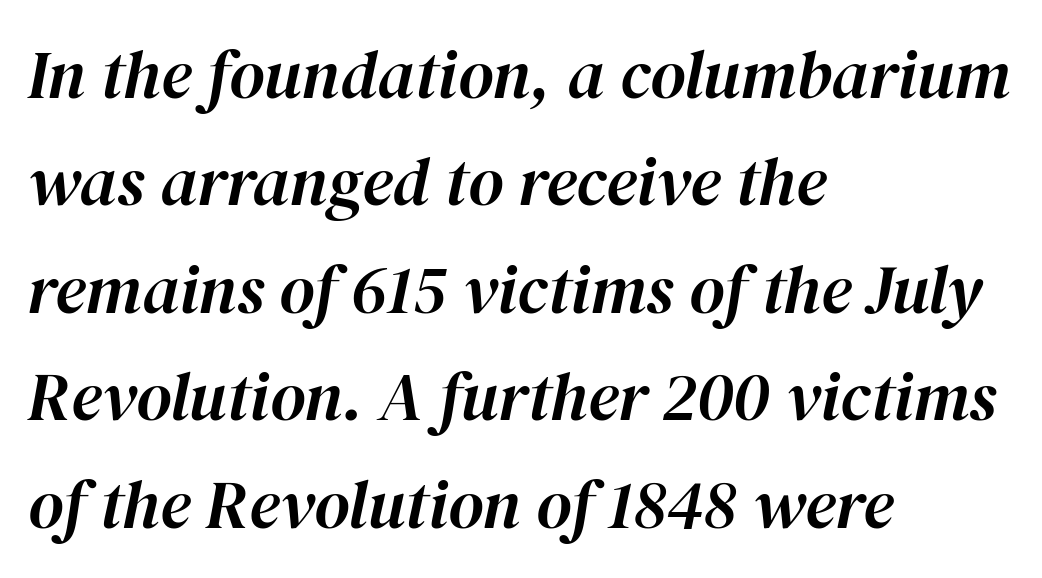
Q: Is the text italic (slanted)? A: Yes, it leans right by about 12 degrees.
Q: Is the text underlined? A: No.
Q: How is the paragraph aligned? A: Left-aligned.
Q: Is the spacing between letters normal or unusually wide? A: Normal.
Q: Is the spacing between lines tight, normal or loose? A: Normal.
Q: Width (condensed, normal, or wide)? A: Normal.
Q: Stroke contrast? A: High.
Q: x-height? A: Medium.
Q: Monospaced? A: No.
